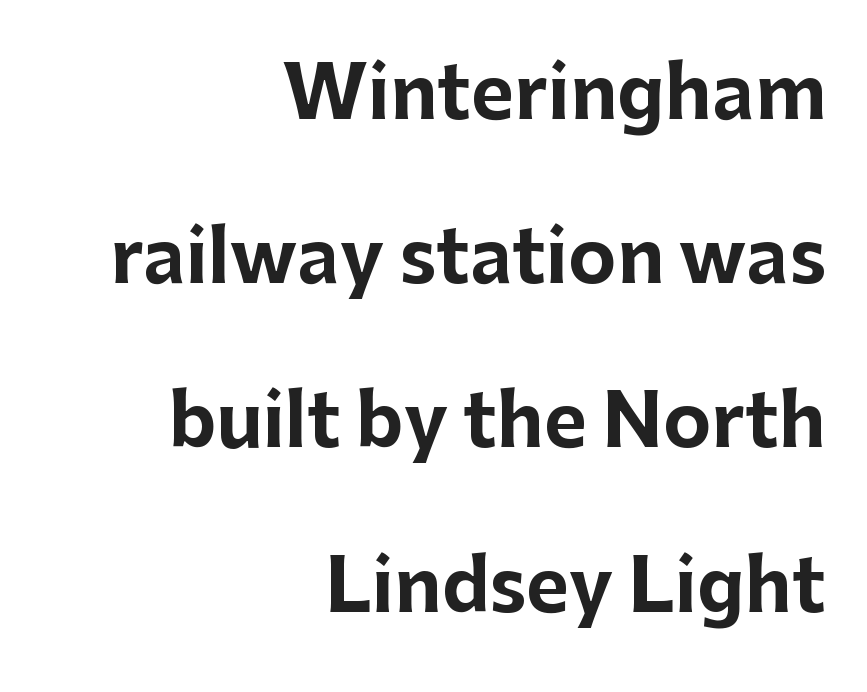
{"serif": "no", "italic": "no", "bold": "yes", "weight": "bold", "width": "normal", "stroke_contrast": "low", "x_height": "medium", "monospaced": "no", "underline": "no", "align": "right", "line_spacing": "loose", "line_spacing_ratio": 2.25, "letter_spacing": "normal", "letter_spacing_em": 0.0, "glyph_px": 73}
